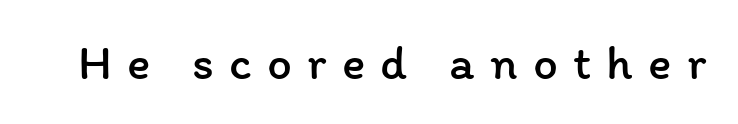
Q: Is the text bold? A: No.
Q: Is the text italic (slanted)? A: No, it is upright.
Q: Is the text underlined? A: No.
Q: Is the spacing between letters normal or unusually wide? A: Unusually wide.
Q: Width (condensed, normal, or wide)? A: Normal.
Q: Stroke contrast? A: Low.
Q: x-height? A: Medium.
Q: Monospaced? A: No.
